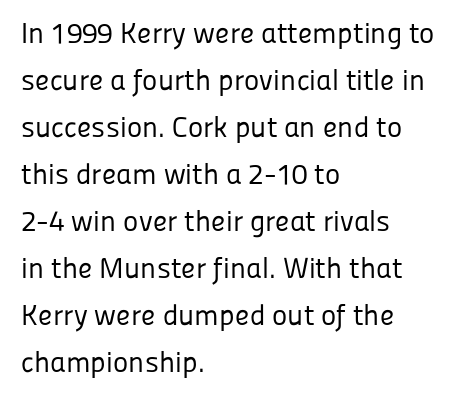
Q: Is the text bold? A: No.
Q: Is the text italic (slanted)? A: No, it is upright.
Q: Is the typeface a serif or a sans-serif typeface? A: Sans-serif.
Q: Is the text underlined? A: No.
Q: How is the paragraph aligned? A: Left-aligned.
Q: Is the spacing between letters normal or unusually wide? A: Normal.
Q: Is the spacing between lines tight, normal or loose? A: Normal.
Q: Width (condensed, normal, or wide)? A: Normal.
Q: Stroke contrast? A: Low.
Q: x-height? A: Medium.
Q: Monospaced? A: No.
